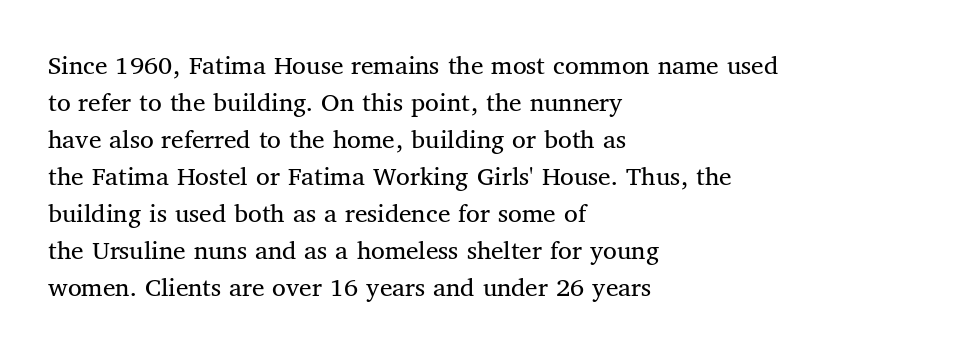
The image shows 28 px regular-weight serif type, upright; set left-aligned, normal line spacing (1.32x), normal letter spacing, not underlined; medium stroke contrast and a medium x-height.
